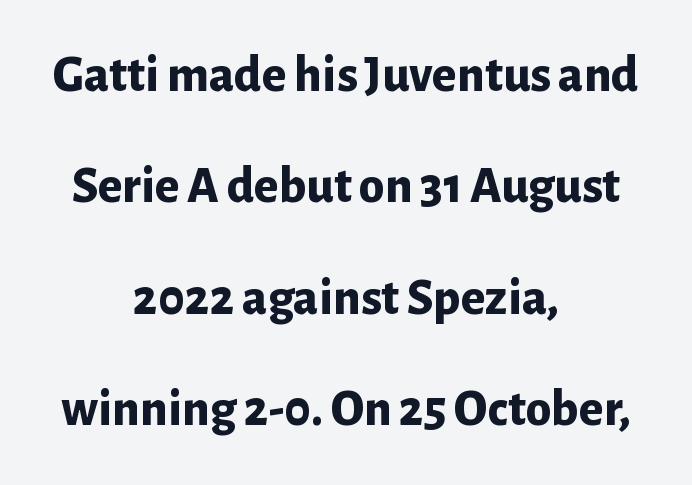
The image shows 52 px bold sans-serif type, upright; set centered, loose line spacing (2.14x), normal letter spacing, not underlined; low stroke contrast and a medium x-height.
